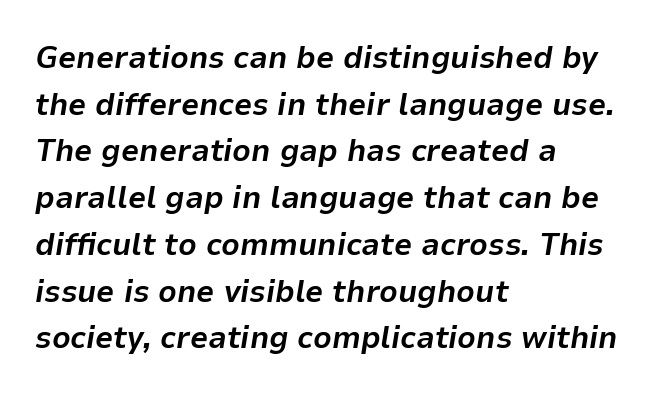
A typesetter would call this proportional, since set widths differ per character. A typesetter would mark this as italic. Notice how thick the strokes are: this is what a full bold looks like. Short and long lines alike share a common starting point at left. One glance says typical: line gaps are just what's usual.
